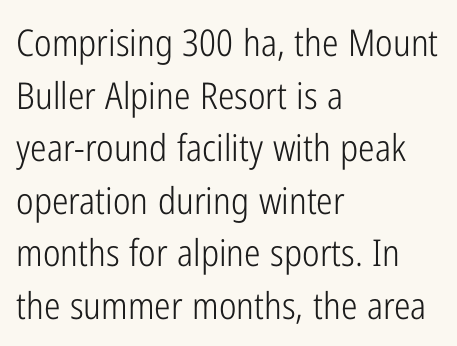
Each line starts at the same left margin while the right side varies. The words here are not underlined. When letters stand straight like this, we call the style roman or upright. You can tell from the bare stems that sans-serif type was used. Bold? No — there's no thickening of the strokes. Default kerning and tracking; the words read as compact shapes.
